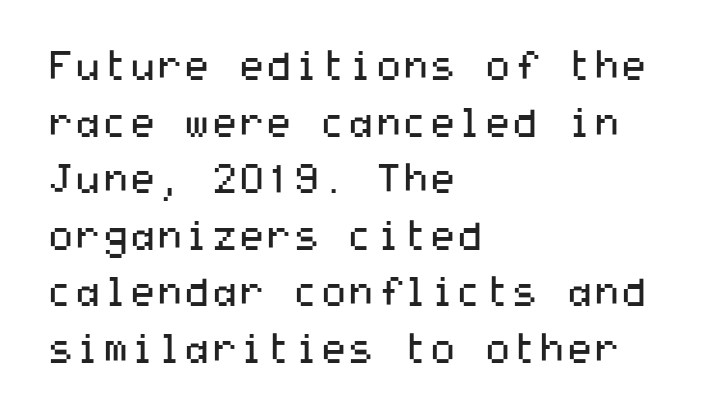
{"serif": "no", "italic": "no", "bold": "no", "weight": "regular", "width": "wide", "stroke_contrast": "medium", "x_height": "medium", "underline": "no", "align": "left", "line_spacing": "normal", "line_spacing_ratio": 1.45, "letter_spacing": "normal", "letter_spacing_em": 0.0, "glyph_px": 39}
